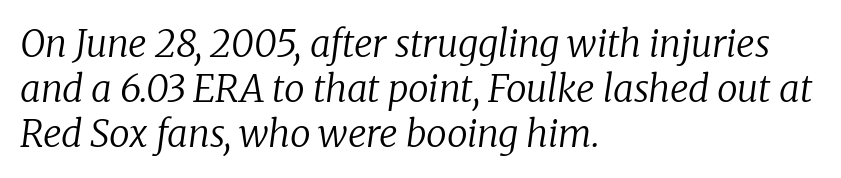
The passage shown leans; its letterforms are oblique. These lines are composed in type with serifs. This is not heavy type; no bold has been used. Each row of text sits above clean, open space.
